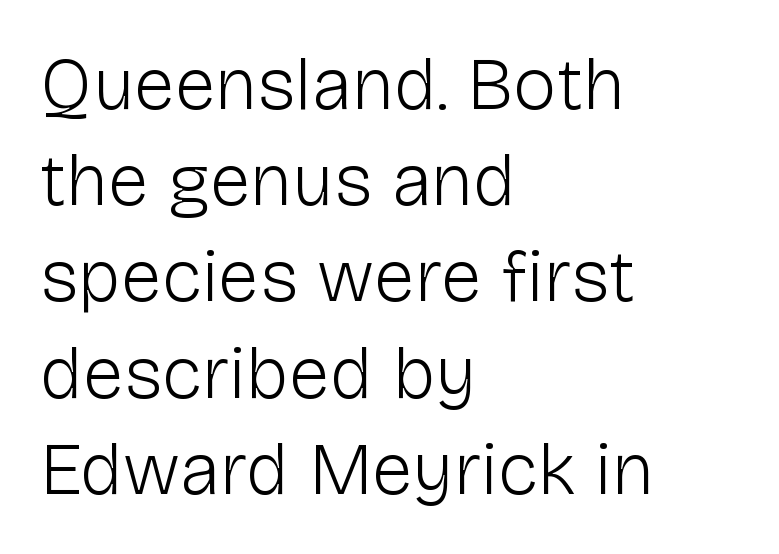
{"serif": "no", "italic": "no", "bold": "no", "weight": "light", "width": "normal", "stroke_contrast": "low", "x_height": "medium", "monospaced": "no", "underline": "no", "align": "left", "line_spacing": "normal", "line_spacing_ratio": 1.3, "letter_spacing": "normal", "letter_spacing_em": 0.0, "glyph_px": 74}
